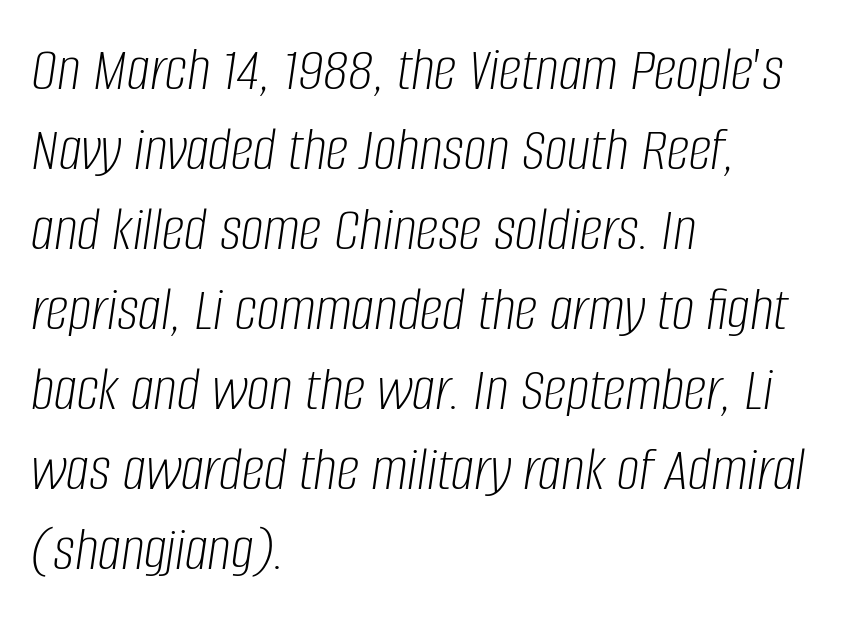
{"italic": "yes", "lean": "right", "slant_degrees": 8, "bold": "no", "weight": "light", "width": "condensed", "stroke_contrast": "low", "x_height": "large", "monospaced": "no", "underline": "no", "align": "left", "line_spacing": "normal", "line_spacing_ratio": 1.25, "letter_spacing": "normal", "letter_spacing_em": 0.0, "glyph_px": 64}
